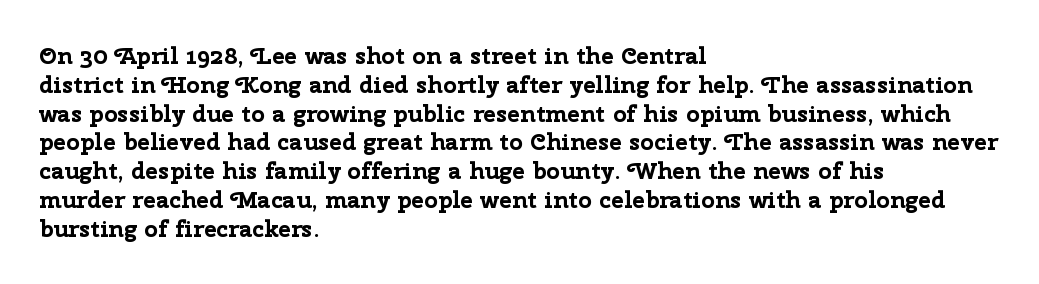
A classic flush-left, rag-right setting is used for this passage. Plenty of ink on the page — the face is bold. A typesetter would mark this as roman, not italic. In terms of letterspacing, this is plain default setting. The zone under the glyphs is completely vacant.
